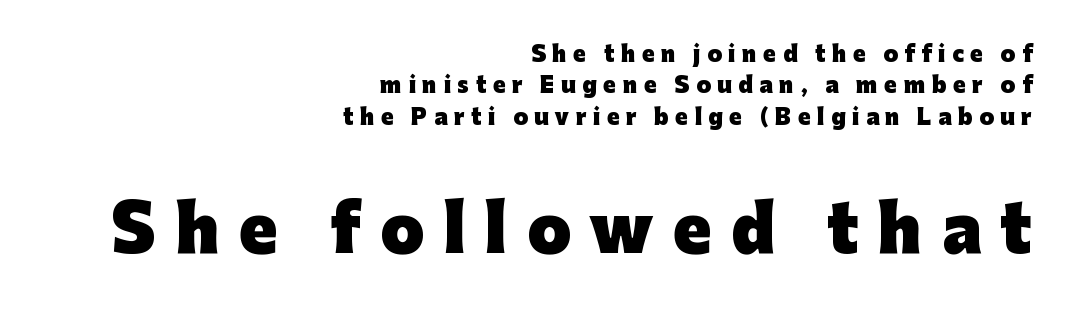
The image shows 63 px heavy sans-serif type, upright; set right-aligned, normal line spacing (1.49x), unusually wide letter spacing (+0.31 em), not underlined; the second (bottom) block is 3.0x larger; low stroke contrast and a medium x-height.
